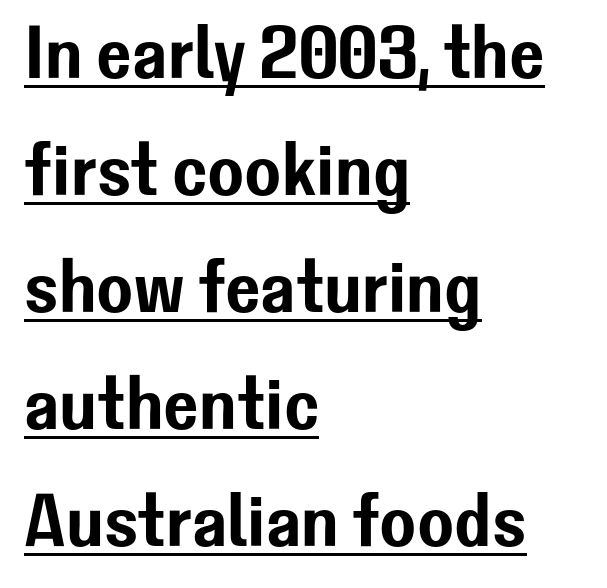
Q: Is the text italic (slanted)? A: No, it is upright.
Q: Is the typeface a serif or a sans-serif typeface? A: Sans-serif.
Q: Is the text underlined? A: Yes.
Q: How is the paragraph aligned? A: Left-aligned.
Q: Is the spacing between letters normal or unusually wide? A: Normal.
Q: Is the spacing between lines tight, normal or loose? A: Normal.
Q: Width (condensed, normal, or wide)? A: Normal.
Q: Stroke contrast? A: Low.
Q: x-height? A: Medium.
Q: Monospaced? A: No.
